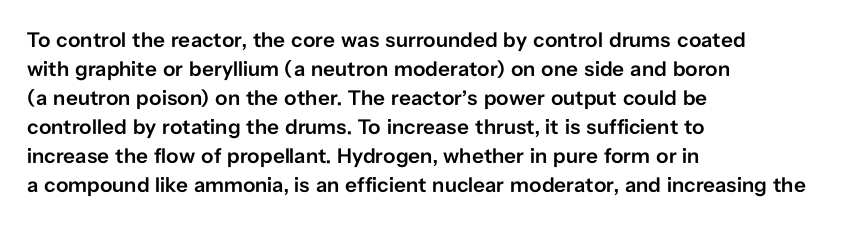
Q: Is the text bold? A: Semi-bold.
Q: Is the text italic (slanted)? A: No, it is upright.
Q: Is the text underlined? A: No.
Q: How is the paragraph aligned? A: Left-aligned.
Q: Is the spacing between letters normal or unusually wide? A: Normal.
Q: Is the spacing between lines tight, normal or loose? A: Normal.
